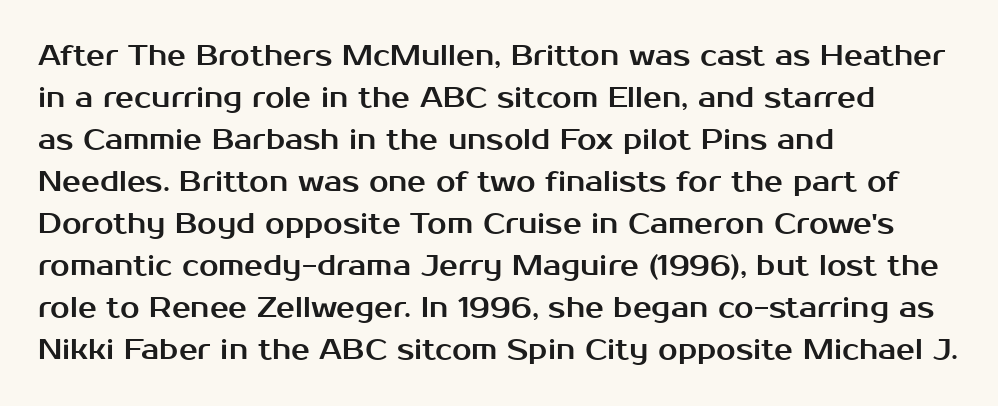
{"serif": "no", "italic": "no", "width": "normal", "stroke_contrast": "medium", "x_height": "medium", "monospaced": "no", "underline": "no", "align": "left", "line_spacing": "normal", "line_spacing_ratio": 1.5, "letter_spacing": "normal", "letter_spacing_em": 0.0, "glyph_px": 28}
